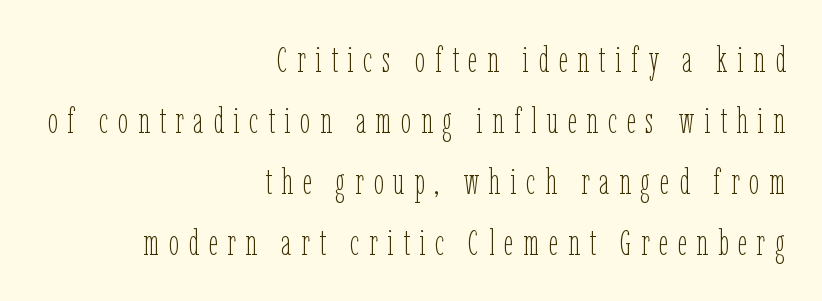
Q: Is the text bold? A: No.
Q: Is the text italic (slanted)? A: No, it is upright.
Q: Is the text underlined? A: No.
Q: How is the paragraph aligned? A: Right-aligned.
Q: Is the spacing between letters normal or unusually wide? A: Unusually wide.
Q: Is the spacing between lines tight, normal or loose? A: Normal.
Q: Width (condensed, normal, or wide)? A: Condensed.
Q: Stroke contrast? A: Low.
Q: x-height? A: Medium.
Q: Monospaced? A: No.
